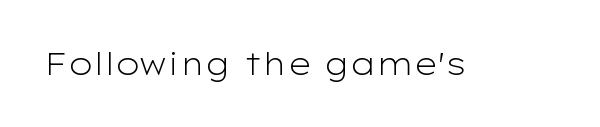
The letterforms sit shoulder to shoulder at normal distance. Posture: vertical. Has an underline been added? It has not. The passage shown is typed in a proportional face where columns would drift. A typesetter would label this face a sans. Stroke mass is kept to a normal reading level or below.
